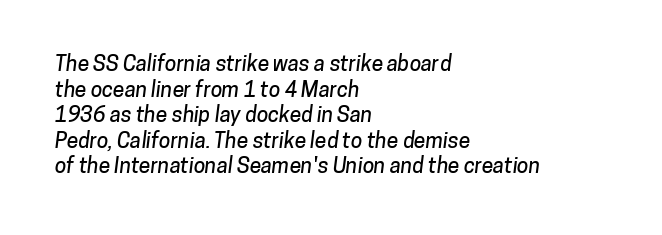
Q: Is the text underlined? A: No.
Q: How is the paragraph aligned? A: Left-aligned.
Q: Is the spacing between letters normal or unusually wide? A: Normal.
